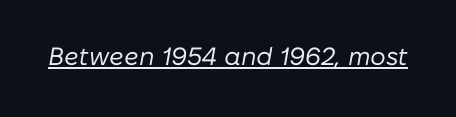
The type is set solid horizontally, with unmodified tracking. The whole block is typeset with a tilt. This rendering features underlined lettering. On a weight scale, this lands at 450 or below.
